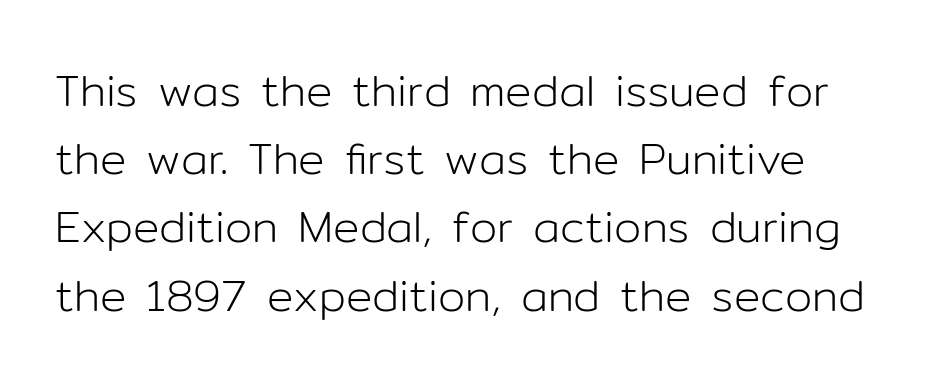
The image shows 44 px light sans-serif type, upright; set normal line spacing (1.55x), normal letter spacing, not underlined; low stroke contrast and a medium x-height.
